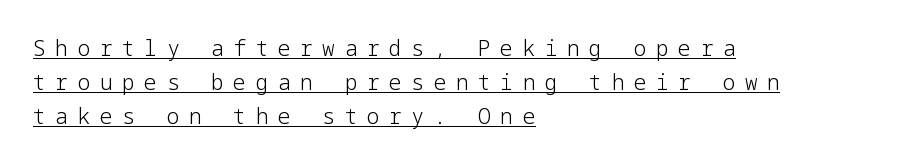
Q: Is the text bold? A: No.
Q: Is the text italic (slanted)? A: No, it is upright.
Q: Is the text underlined? A: Yes.
Q: How is the paragraph aligned? A: Left-aligned.
Q: Is the spacing between letters normal or unusually wide? A: Unusually wide.
Q: Is the spacing between lines tight, normal or loose? A: Normal.
